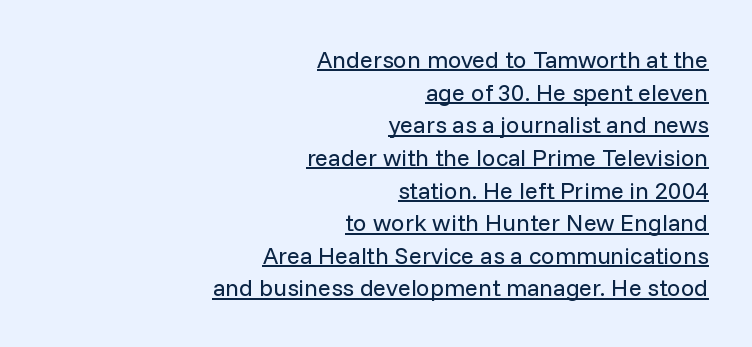
The image shows 24 px text type, upright; set right-aligned, normal line spacing (1.36x), normal letter spacing, underlined.
